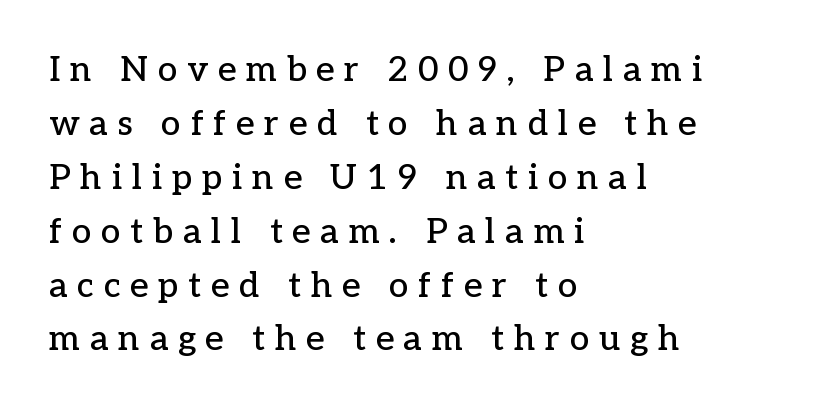
Q: Is the text italic (slanted)? A: No, it is upright.
Q: Is the typeface a serif or a sans-serif typeface? A: Serif.
Q: Is the text underlined? A: No.
Q: How is the paragraph aligned? A: Left-aligned.
Q: Is the spacing between letters normal or unusually wide? A: Unusually wide.
Q: Is the spacing between lines tight, normal or loose? A: Normal.
Q: Width (condensed, normal, or wide)? A: Normal.
Q: Stroke contrast? A: Low.
Q: x-height? A: Medium.
Q: Monospaced? A: No.
